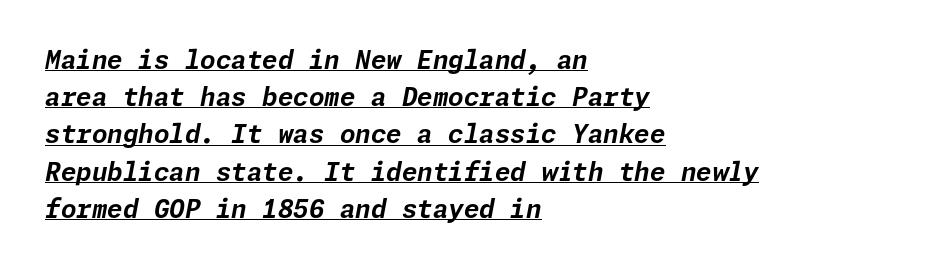
The image shows 25 px bold type, italic (leaning right); set left-aligned, normal line spacing (1.49x), normal letter spacing, underlined.
